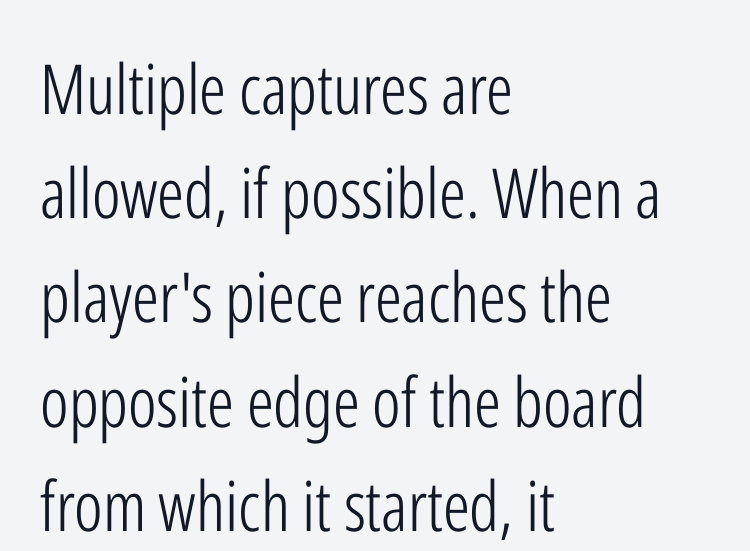
The image shows 69 px light, condensed sans-serif type, upright; set left-aligned, normal line spacing (1.51x), normal letter spacing, not underlined; low stroke contrast and a medium x-height.
